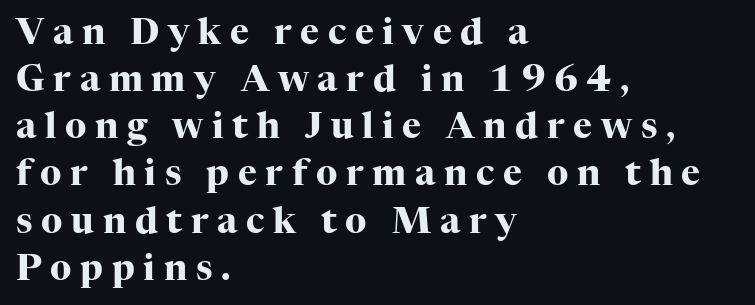
Q: Is the text bold? A: Yes.
Q: Is the text italic (slanted)? A: No, it is upright.
Q: Is the typeface a serif or a sans-serif typeface? A: Serif.
Q: Is the text underlined? A: No.
Q: How is the paragraph aligned? A: Left-aligned.
Q: Is the spacing between letters normal or unusually wide? A: Unusually wide.
Q: Is the spacing between lines tight, normal or loose? A: Normal.
Q: Width (condensed, normal, or wide)? A: Normal.
Q: Stroke contrast? A: High.
Q: x-height? A: Medium.
Q: Monospaced? A: No.
